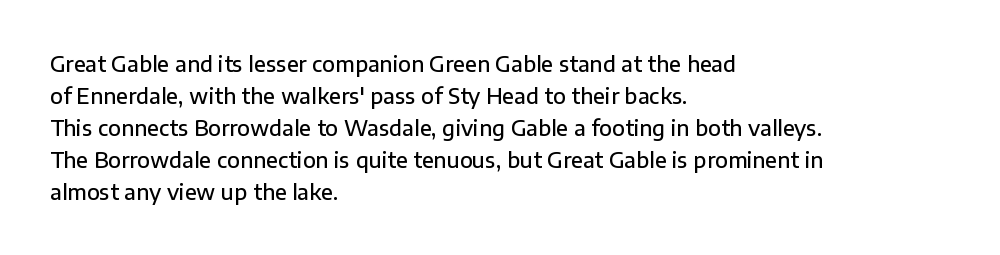
Q: Is the text bold? A: Semi-bold.
Q: Is the text italic (slanted)? A: No, it is upright.
Q: Is the text underlined? A: No.
Q: How is the paragraph aligned? A: Left-aligned.
Q: Is the spacing between letters normal or unusually wide? A: Normal.
Q: Is the spacing between lines tight, normal or loose? A: Normal.
